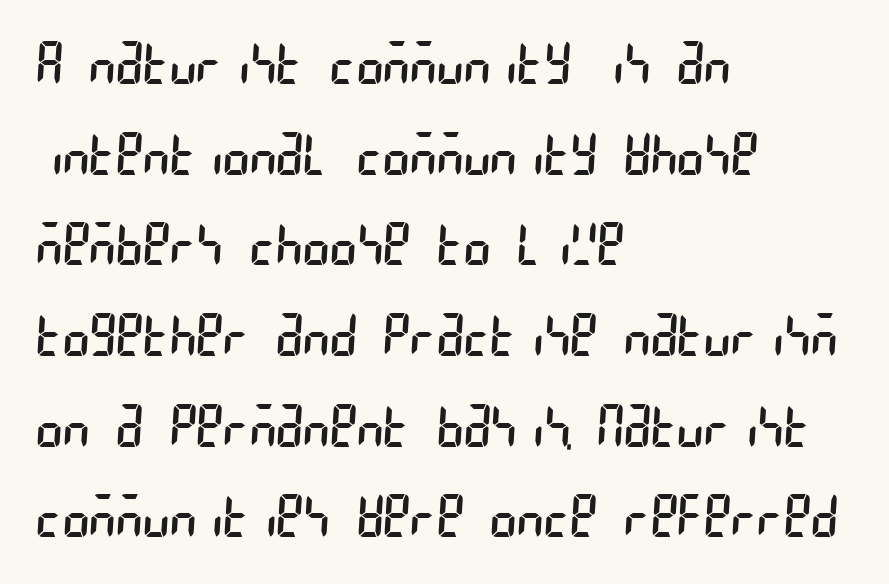
{"serif": "no", "bold": "no", "weight": "regular", "width": "condensed", "stroke_contrast": "low", "x_height": "large", "underline": "no", "align": "left", "line_spacing": "normal", "line_spacing_ratio": 1.59, "letter_spacing": "normal", "letter_spacing_em": 0.0, "glyph_px": 57}
